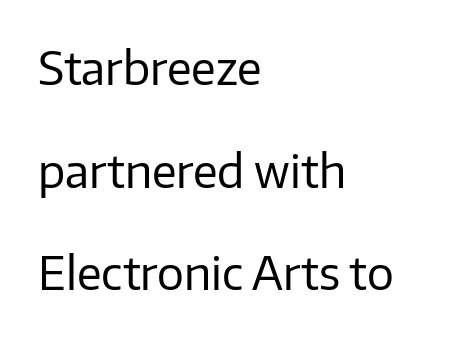
{"serif": "no", "italic": "no", "bold": "no", "weight": "regular", "width": "normal", "stroke_contrast": "low", "x_height": "medium", "monospaced": "no", "underline": "no", "align": "left", "line_spacing": "loose", "line_spacing_ratio": 2.28, "letter_spacing": "normal", "letter_spacing_em": 0.0, "glyph_px": 45}
